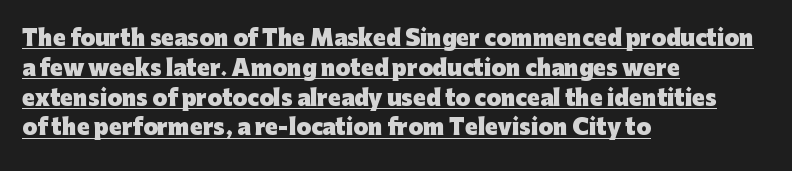
Q: Is the text bold? A: Yes.
Q: Is the text italic (slanted)? A: No, it is upright.
Q: Is the text underlined? A: Yes.
Q: How is the paragraph aligned? A: Left-aligned.
Q: Is the spacing between letters normal or unusually wide? A: Normal.
Q: Is the spacing between lines tight, normal or loose? A: Normal.
